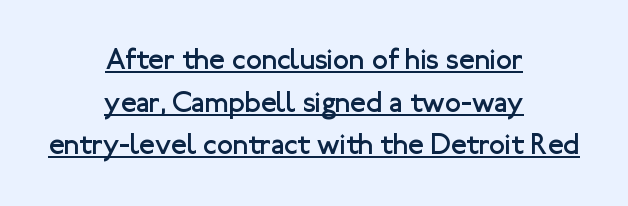
Q: Is the text bold? A: No.
Q: Is the text italic (slanted)? A: No, it is upright.
Q: Is the typeface a serif or a sans-serif typeface? A: Sans-serif.
Q: Is the text underlined? A: Yes.
Q: How is the paragraph aligned? A: Centered.
Q: Is the spacing between letters normal or unusually wide? A: Normal.
Q: Is the spacing between lines tight, normal or loose? A: Normal.
Q: Width (condensed, normal, or wide)? A: Normal.
Q: Stroke contrast? A: Low.
Q: x-height? A: Medium.
Q: Monospaced? A: No.
